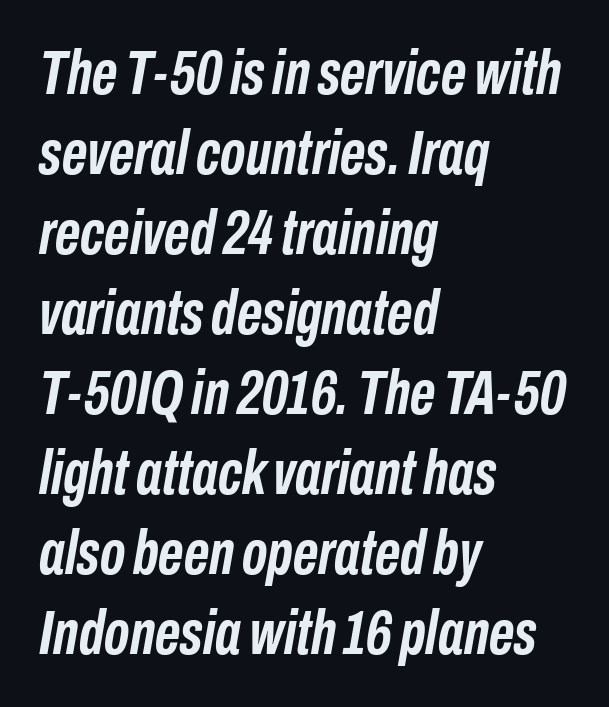
The image shows 62 px semibold, condensed type, italic (leaning right); set left-aligned, normal line spacing (1.29x), normal letter spacing, not underlined; low stroke contrast and a medium x-height.
